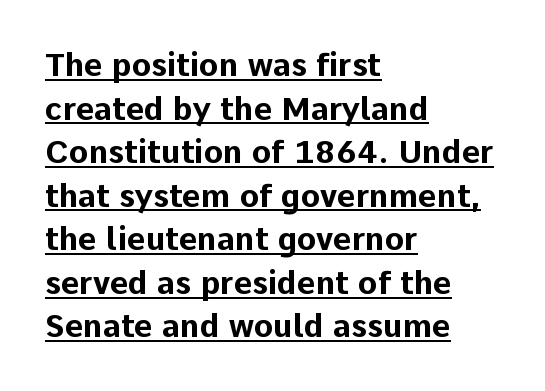
Q: Is the text bold? A: Yes.
Q: Is the text italic (slanted)? A: No, it is upright.
Q: Is the typeface a serif or a sans-serif typeface? A: Sans-serif.
Q: Is the text underlined? A: Yes.
Q: How is the paragraph aligned? A: Left-aligned.
Q: Is the spacing between letters normal or unusually wide? A: Normal.
Q: Is the spacing between lines tight, normal or loose? A: Normal.
Q: Width (condensed, normal, or wide)? A: Normal.
Q: Stroke contrast? A: Low.
Q: x-height? A: Medium.
Q: Monospaced? A: No.
